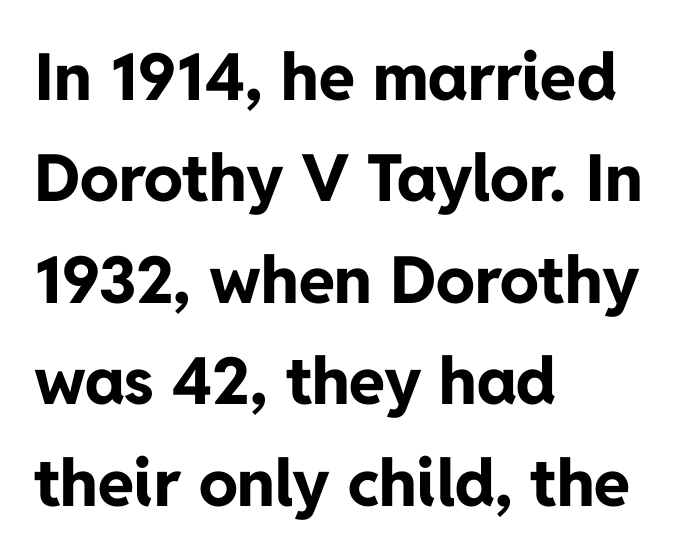
The image shows 65 px bold sans-serif type, upright; set left-aligned, normal line spacing (1.56x), normal letter spacing, not underlined; low stroke contrast and a medium x-height.
